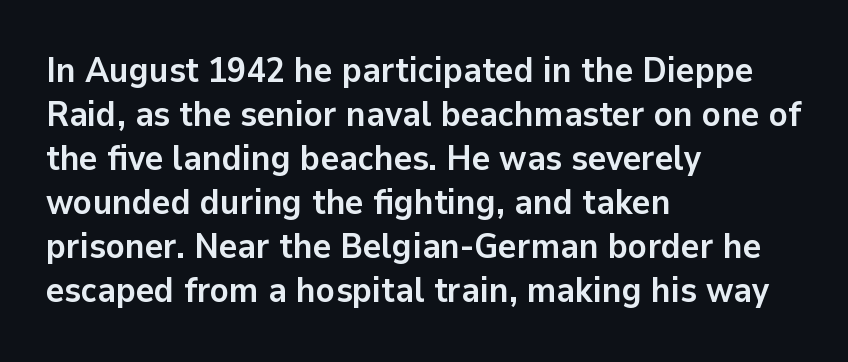
Q: Is the text bold? A: Yes.
Q: Is the text italic (slanted)? A: No, it is upright.
Q: Is the typeface a serif or a sans-serif typeface? A: Sans-serif.
Q: Is the text underlined? A: No.
Q: How is the paragraph aligned? A: Left-aligned.
Q: Is the spacing between letters normal or unusually wide? A: Normal.
Q: Is the spacing between lines tight, normal or loose? A: Normal.
Q: Width (condensed, normal, or wide)? A: Normal.
Q: Stroke contrast? A: Low.
Q: x-height? A: Medium.
Q: Monospaced? A: No.
